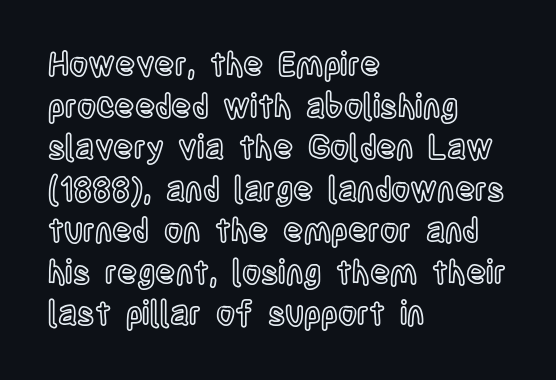
The image shows 33 px condensed type, upright; set left-aligned, normal line spacing (1.26x), normal letter spacing, not underlined; a large x-height.
